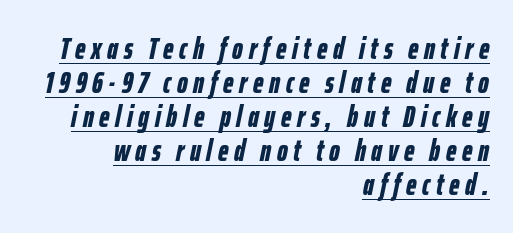
Q: Is the text bold? A: Yes.
Q: Is the text italic (slanted)? A: Yes, it leans right by about 12 degrees.
Q: Is the text underlined? A: Yes.
Q: How is the paragraph aligned? A: Right-aligned.
Q: Is the spacing between lines tight, normal or loose? A: Tight.
Q: Width (condensed, normal, or wide)? A: Condensed.
Q: Stroke contrast? A: Low.
Q: x-height? A: Medium.
Q: Monospaced? A: No.
